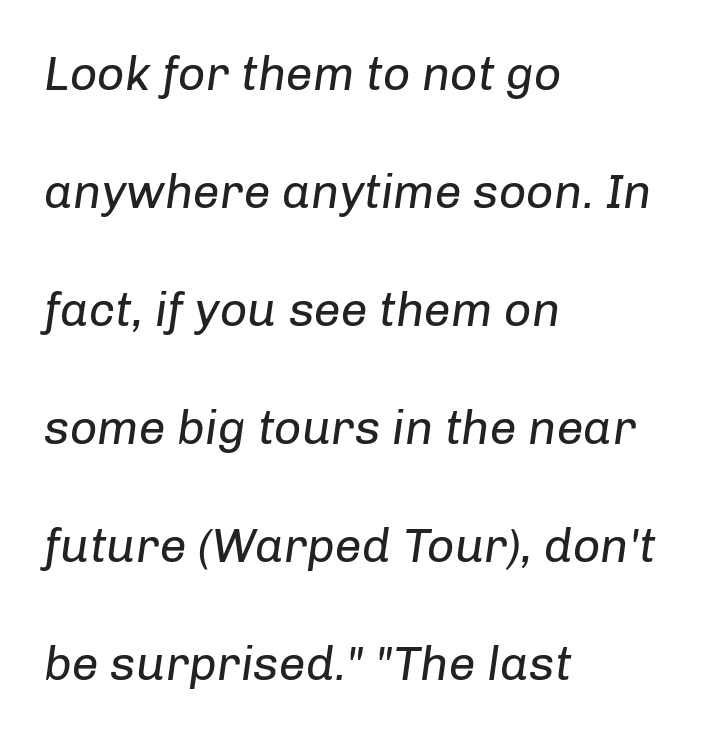
Honestly, there is no underline to notice here at all. Notice how the passage keeps a crisp vertical edge on the left only. Varying glyph widths throughout — classic text-font behaviour. Observe the lean: these are italic letterforms.
